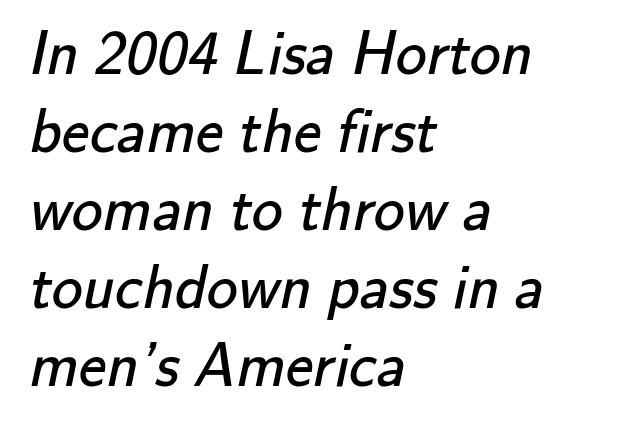
The image shows 62 px regular-weight sans-serif type; set left-aligned, normal line spacing (1.26x), normal letter spacing, not underlined; low stroke contrast and a small x-height.
